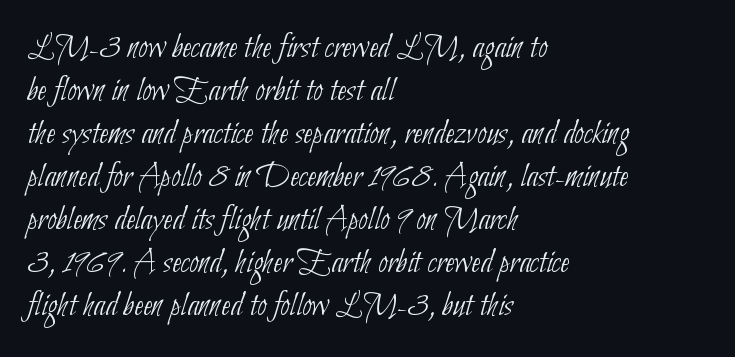
{"serif": "no", "bold": "no", "weight": "thin", "width": "condensed", "stroke_contrast": "low", "x_height": "small", "monospaced": "no", "underline": "no", "align": "left", "line_spacing_ratio": 1.23, "letter_spacing": "normal", "letter_spacing_em": 0.0, "glyph_px": 35}
